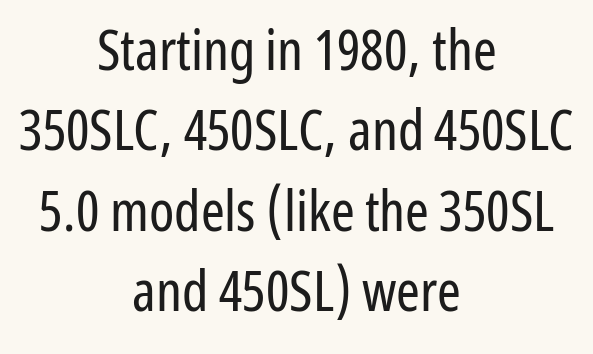
The image shows 57 px regular-weight, condensed sans-serif type, upright; set centered, normal line spacing (1.41x), normal letter spacing, not underlined; low stroke contrast and a medium x-height.
